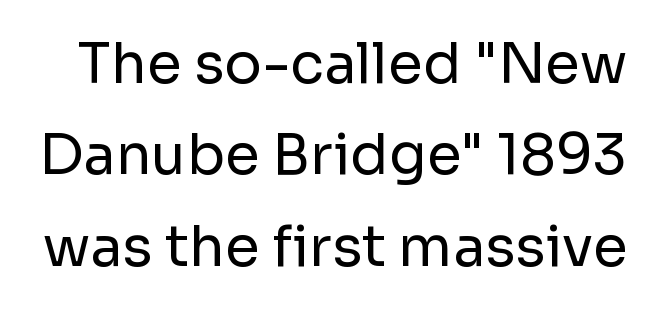
{"serif": "no", "italic": "no", "bold": "no", "weight": "regular", "width": "normal", "stroke_contrast": "low", "x_height": "medium", "monospaced": "no", "underline": "no", "line_spacing": "normal", "line_spacing_ratio": 1.63, "letter_spacing": "normal", "letter_spacing_em": 0.0, "glyph_px": 56}
